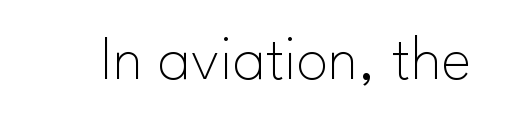
Q: Is the text bold? A: No.
Q: Is the text italic (slanted)? A: No, it is upright.
Q: Is the typeface a serif or a sans-serif typeface? A: Sans-serif.
Q: Is the text underlined? A: No.
Q: Is the spacing between letters normal or unusually wide? A: Normal.
Q: Width (condensed, normal, or wide)? A: Normal.
Q: Stroke contrast? A: Low.
Q: x-height? A: Small.
Q: Monospaced? A: No.
